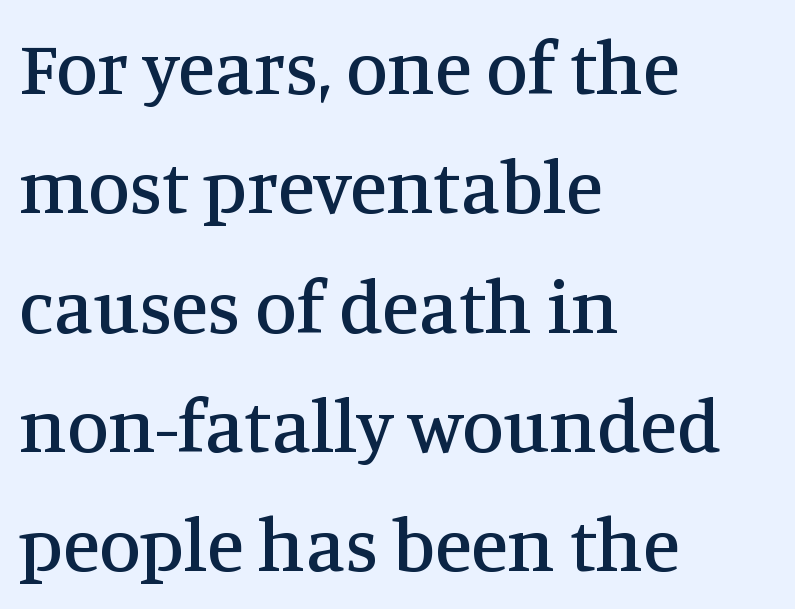
Q: Is the text italic (slanted)? A: No, it is upright.
Q: Is the typeface a serif or a sans-serif typeface? A: Serif.
Q: Is the text underlined? A: No.
Q: How is the paragraph aligned? A: Left-aligned.
Q: Is the spacing between letters normal or unusually wide? A: Normal.
Q: Is the spacing between lines tight, normal or loose? A: Normal.
Q: Width (condensed, normal, or wide)? A: Normal.
Q: Stroke contrast? A: Medium.
Q: x-height? A: Large.
Q: Monospaced? A: No.
